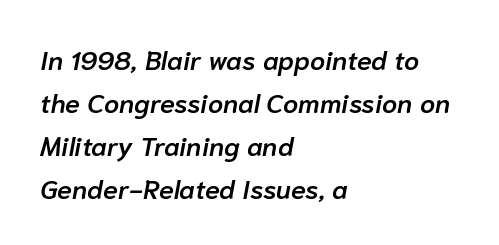
Q: Is the text bold? A: Semi-bold.
Q: Is the text italic (slanted)? A: Yes, it leans right by about 10 degrees.
Q: Is the text underlined? A: No.
Q: How is the paragraph aligned? A: Left-aligned.
Q: Is the spacing between letters normal or unusually wide? A: Normal.
Q: Is the spacing between lines tight, normal or loose? A: Normal.
